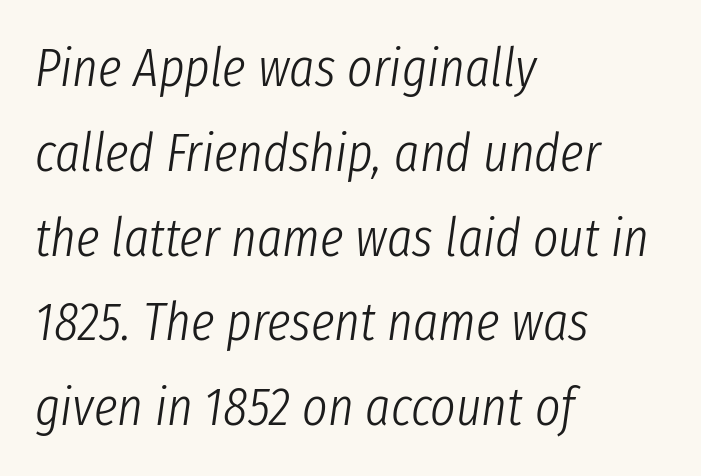
Is the block centered? No — it sits flush against the left margin. The strokes are not fattened; the text isn't bold. Each row of text sits above clean, open space. Honestly, the letter spacing is just normal — you wouldn't notice it. The lettering tilts uniformly, giving the passage an italic look. The rows are spaced the way most documents space them.
